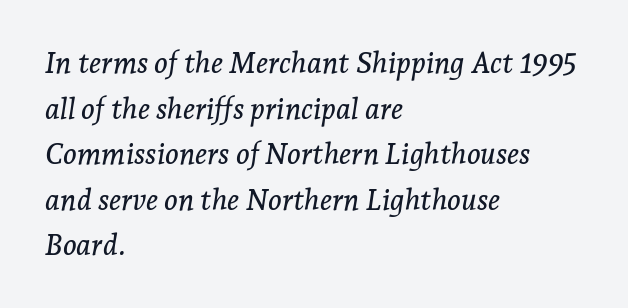
Q: Is the text italic (slanted)? A: Yes, it leans right by about 7 degrees.
Q: Is the typeface a serif or a sans-serif typeface? A: Serif.
Q: Is the text underlined? A: No.
Q: How is the paragraph aligned? A: Left-aligned.
Q: Is the spacing between letters normal or unusually wide? A: Normal.
Q: Is the spacing between lines tight, normal or loose? A: Normal.
Q: Width (condensed, normal, or wide)? A: Normal.
Q: Stroke contrast? A: Low.
Q: x-height? A: Medium.
Q: Monospaced? A: No.
